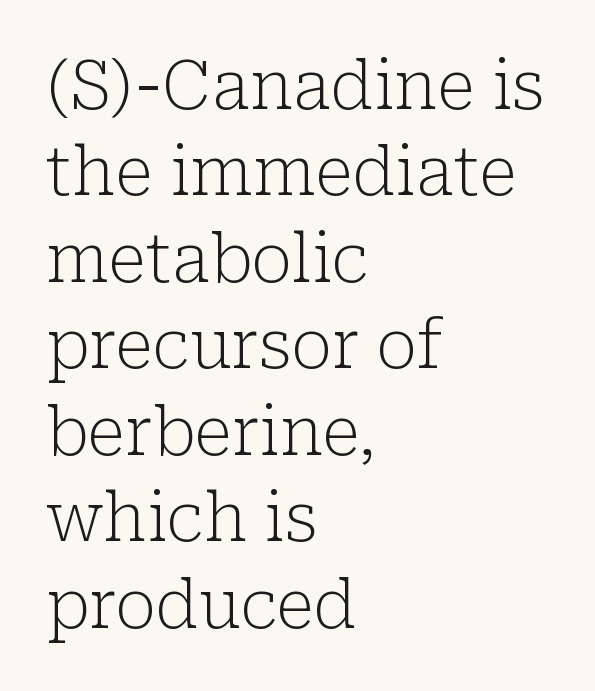
{"serif": "yes", "italic": "no", "bold": "no", "weight": "light", "width": "normal", "stroke_contrast": "low", "x_height": "medium", "monospaced": "no", "underline": "no", "align": "left", "line_spacing": "normal", "line_spacing_ratio": 1.29, "letter_spacing": "normal", "letter_spacing_em": 0.0, "glyph_px": 67}
